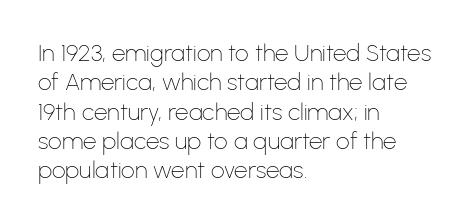
Q: Is the text bold? A: No.
Q: Is the text italic (slanted)? A: No, it is upright.
Q: Is the text underlined? A: No.
Q: How is the paragraph aligned? A: Left-aligned.
Q: Is the spacing between letters normal or unusually wide? A: Normal.
